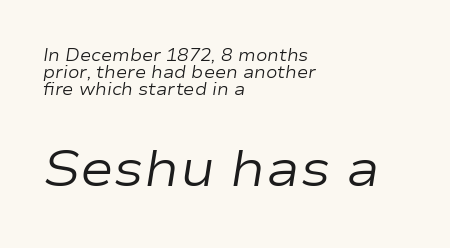
The image shows 51 px regular-weight, wide type, italic (leaning right); set left-aligned, tight line spacing (0.99x), normal letter spacing, not underlined; the second (bottom) block is 3.0x larger; low stroke contrast and a medium x-height.
